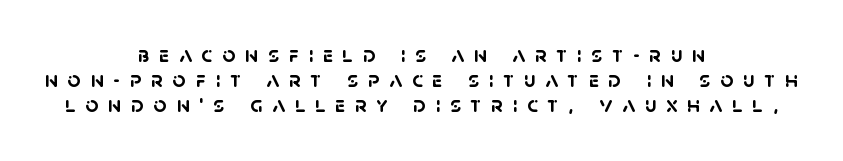
{"bold": "yes", "underline": "no", "align": "center", "line_spacing": "tight", "line_spacing_ratio": 1.09, "letter_spacing": "wide", "letter_spacing_em": 0.42, "glyph_px": 23}
